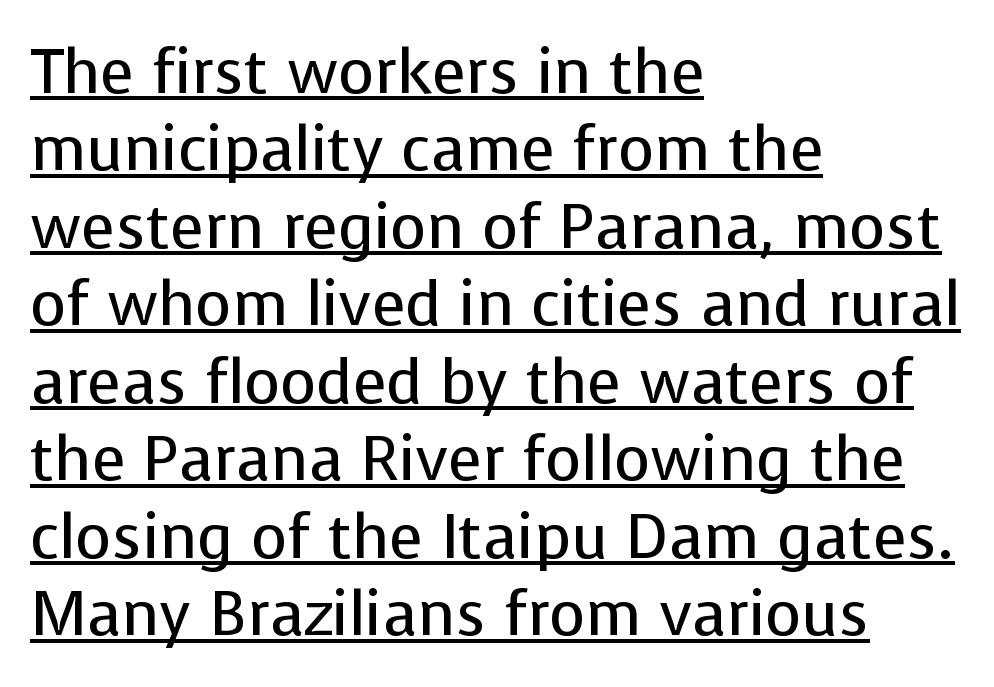
{"serif": "no", "italic": "no", "bold": "no", "weight": "regular", "width": "normal", "stroke_contrast": "low", "x_height": "medium", "monospaced": "no", "underline": "yes", "align": "left", "line_spacing": "normal", "line_spacing_ratio": 1.25, "letter_spacing": "normal", "letter_spacing_em": 0.0, "glyph_px": 62}
